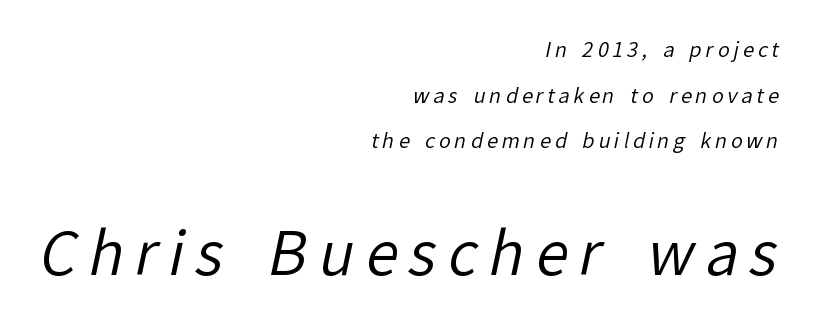
The image shows 59 px regular-weight sans-serif type; set right-aligned, loose line spacing (2.28x), not underlined; the second (bottom) block is 2.95x larger; low stroke contrast and a medium x-height.
